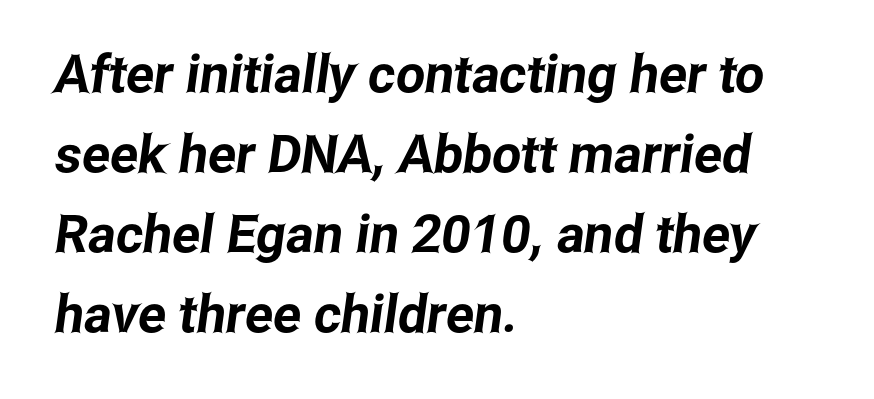
Q: Is the typeface a serif or a sans-serif typeface? A: Sans-serif.
Q: Is the text underlined? A: No.
Q: How is the paragraph aligned? A: Left-aligned.
Q: Is the spacing between letters normal or unusually wide? A: Normal.
Q: Is the spacing between lines tight, normal or loose? A: Normal.
Q: Width (condensed, normal, or wide)? A: Condensed.
Q: Stroke contrast? A: Low.
Q: x-height? A: Medium.
Q: Monospaced? A: No.
